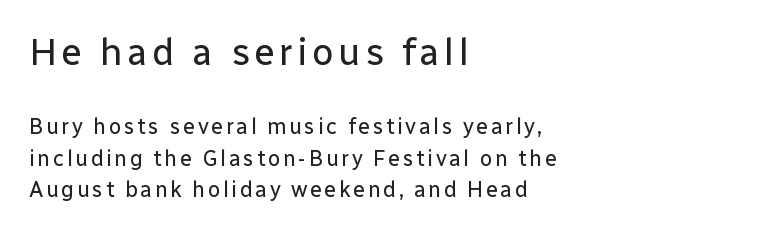
The face used here is proportionally spaced, like ordinary book or web type. The lines sit at an ordinary, default distance from one another. Think standard paragraph weight, or any step lighter than that. Has an underline been added? It has not. You can tell it's not italic because the verticals are truly vertical. Caption: multi-line text, flush left, ragged right.
